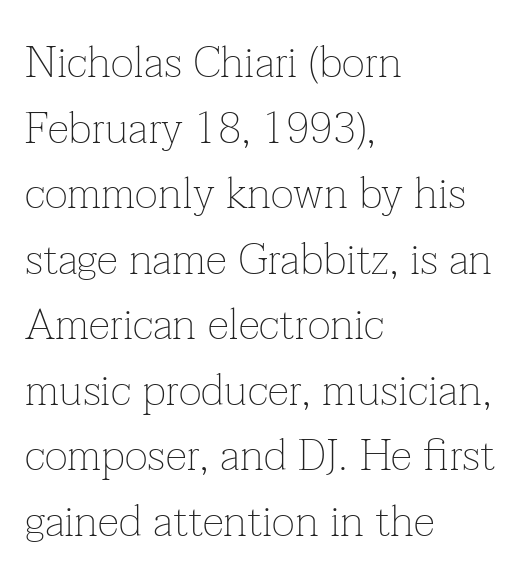
The image shows 44 px thin serif type, upright; set left-aligned, normal line spacing (1.49x), normal letter spacing, not underlined; low stroke contrast and a medium x-height.
